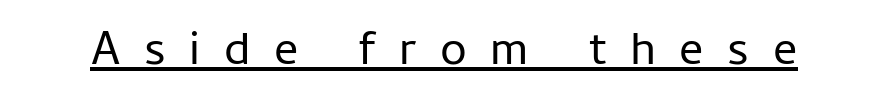
The image shows 48 px regular-weight sans-serif type, upright; set unusually wide letter spacing (+0.49 em), underlined; low stroke contrast and a medium x-height.
